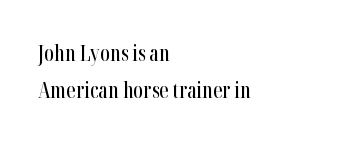
{"italic": "no", "underline": "no", "align": "left", "line_spacing_ratio": 1.76, "letter_spacing": "normal", "letter_spacing_em": 0.0, "glyph_px": 21}
